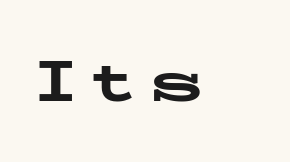
The image shows 57 px bold, wide serif type, upright; set unusually wide letter spacing (+0.3 em), not underlined; low stroke contrast and a medium x-height.
